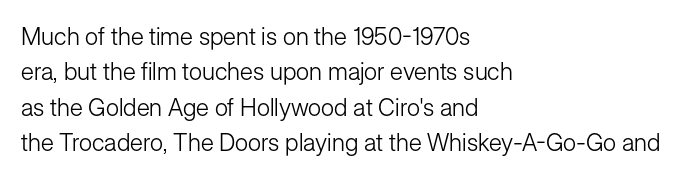
The image shows 24 px text type, upright; set left-aligned, normal line spacing (1.47x), normal letter spacing, not underlined.
